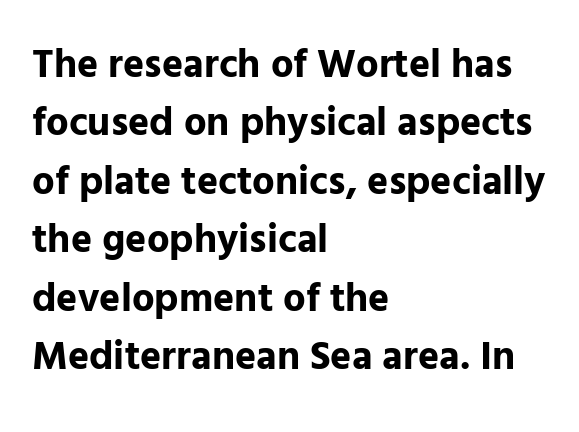
{"serif": "no", "italic": "no", "bold": "yes", "weight": "bold", "width": "normal", "stroke_contrast": "low", "x_height": "medium", "monospaced": "no", "underline": "no", "align": "left", "line_spacing": "normal", "line_spacing_ratio": 1.46, "letter_spacing": "normal", "letter_spacing_em": 0.0, "glyph_px": 40}
